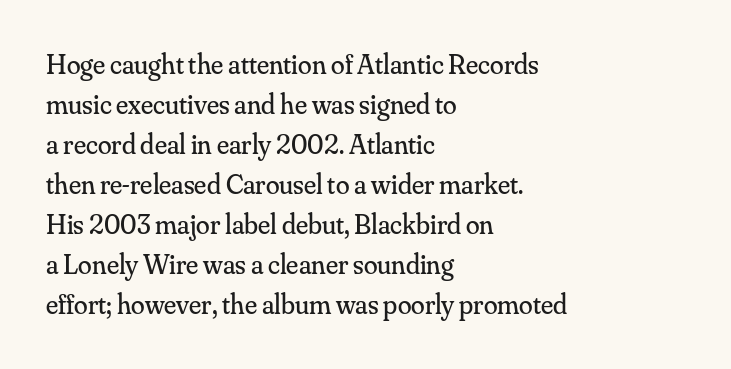
Q: Is the text bold? A: No.
Q: Is the text italic (slanted)? A: No, it is upright.
Q: Is the typeface a serif or a sans-serif typeface? A: Serif.
Q: Is the text underlined? A: No.
Q: How is the paragraph aligned? A: Left-aligned.
Q: Is the spacing between letters normal or unusually wide? A: Normal.
Q: Is the spacing between lines tight, normal or loose? A: Normal.
Q: Width (condensed, normal, or wide)? A: Normal.
Q: Stroke contrast? A: Medium.
Q: x-height? A: Small.
Q: Monospaced? A: No.
